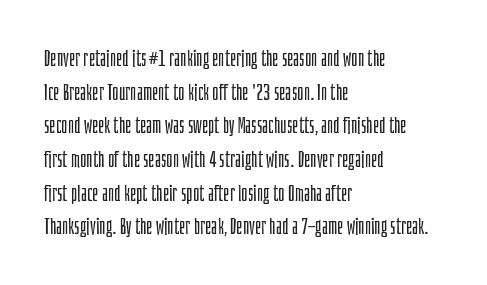
{"italic": "no", "bold": "no", "underline": "no", "align": "left", "line_spacing": "normal", "line_spacing_ratio": 1.53, "letter_spacing": "normal", "letter_spacing_em": 0.0, "glyph_px": 22}
